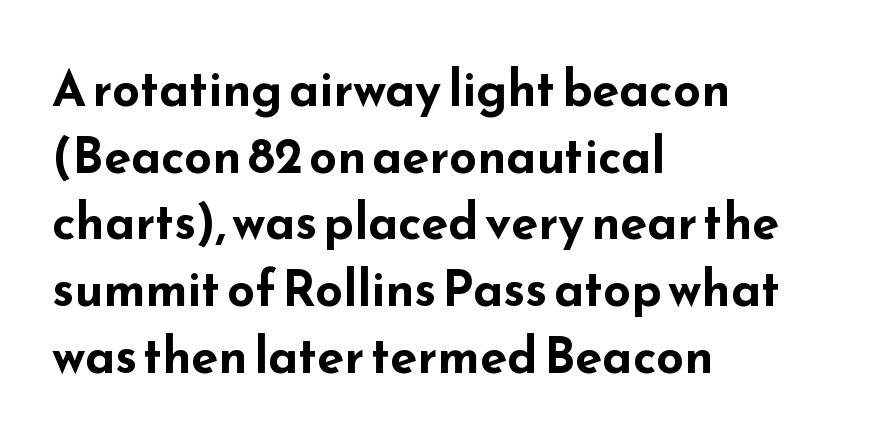
{"serif": "no", "italic": "no", "bold": "yes", "weight": "bold", "width": "wide", "stroke_contrast": "low", "x_height": "small", "monospaced": "no", "underline": "no", "align": "left", "line_spacing": "normal", "line_spacing_ratio": 1.36, "letter_spacing": "normal", "letter_spacing_em": 0.0, "glyph_px": 49}
